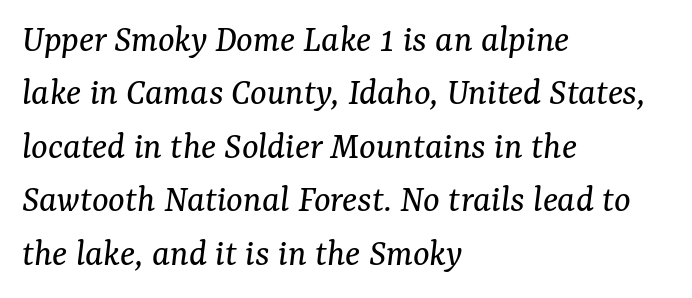
Stems and bowls with no extra thickness — not bold. This sample uses plain, unmodified letter spacing. Is this a sans? No — the strokes have serifs. This sample uses an oblique cut, with every glyph tilted off the vertical. The letters advance in unequal steps, a hallmark of proportional type.
